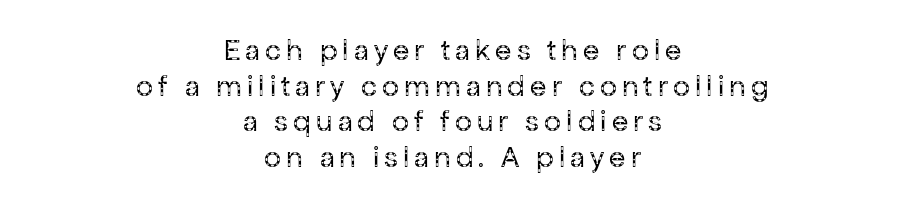
Unlike a traditional serif, this face leaves its strokes unadorned. The letters advance in unequal steps, a hallmark of proportional type. Rule under the text: the space is simply empty. The characters are drawn with everyday or finer stroke widths. Posture: vertical.
